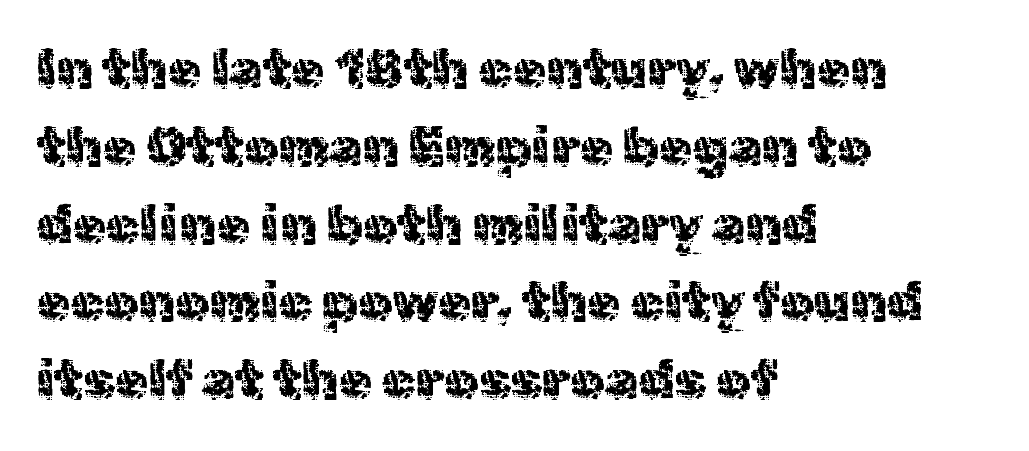
Q: Is the text bold? A: No.
Q: Is the text italic (slanted)? A: No, it is upright.
Q: Is the typeface a serif or a sans-serif typeface? A: Sans-serif.
Q: Is the text underlined? A: No.
Q: How is the paragraph aligned? A: Left-aligned.
Q: Is the spacing between letters normal or unusually wide? A: Normal.
Q: Is the spacing between lines tight, normal or loose? A: Normal.
Q: Width (condensed, normal, or wide)? A: Normal.
Q: x-height? A: Medium.
Q: Monospaced? A: No.
